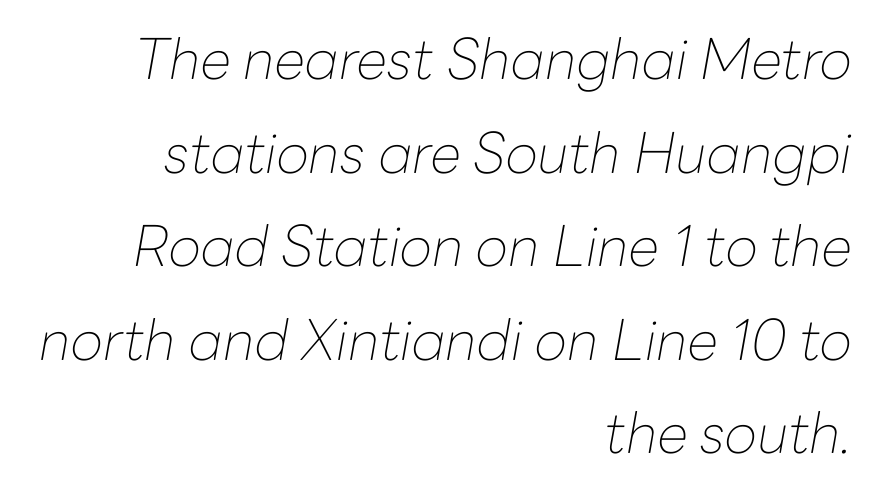
Q: Is the text bold? A: No.
Q: Is the text italic (slanted)? A: Yes, it leans right by about 10 degrees.
Q: Is the text underlined? A: No.
Q: How is the paragraph aligned? A: Right-aligned.
Q: Is the spacing between letters normal or unusually wide? A: Normal.
Q: Is the spacing between lines tight, normal or loose? A: Normal.
Q: Width (condensed, normal, or wide)? A: Normal.
Q: Stroke contrast? A: Low.
Q: x-height? A: Medium.
Q: Monospaced? A: No.
